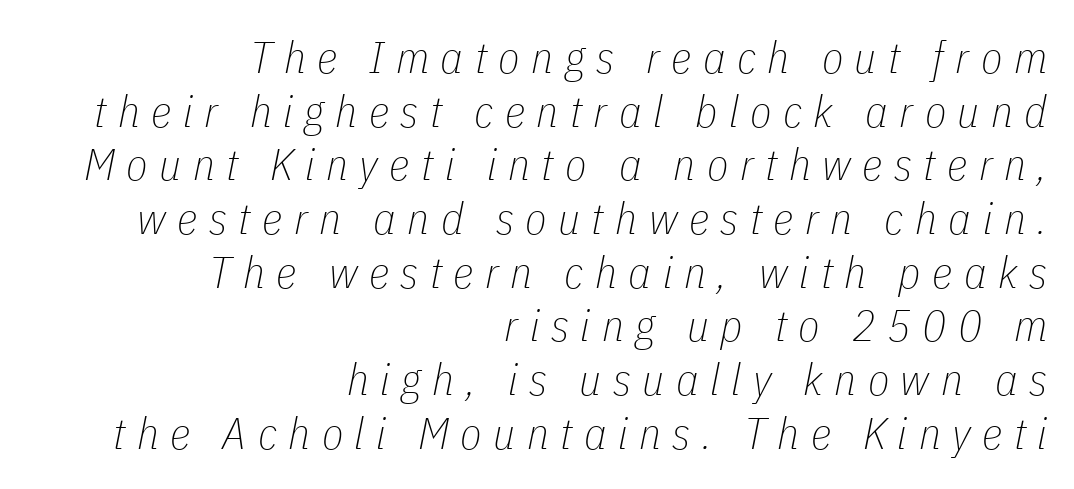
{"italic": "yes", "lean": "right", "slant_degrees": 11, "bold": "no", "weight": "thin", "width": "condensed", "stroke_contrast": "low", "x_height": "medium", "monospaced": "no", "underline": "no", "align": "right", "line_spacing_ratio": 1.22, "letter_spacing": "wide", "letter_spacing_em": 0.26, "glyph_px": 44}
